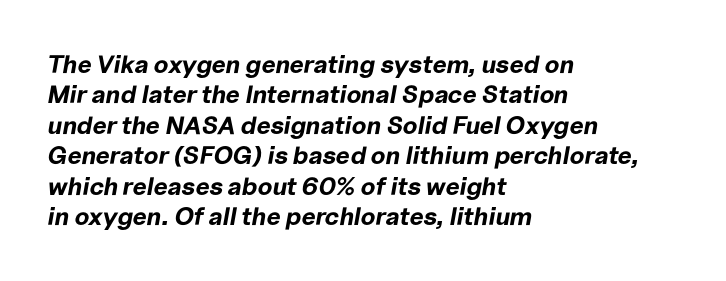
{"italic": "yes", "lean": "right", "slant_degrees": 10, "bold": "yes", "underline": "no", "align": "left", "line_spacing_ratio": 1.22, "letter_spacing": "normal", "letter_spacing_em": 0.0, "glyph_px": 25}
